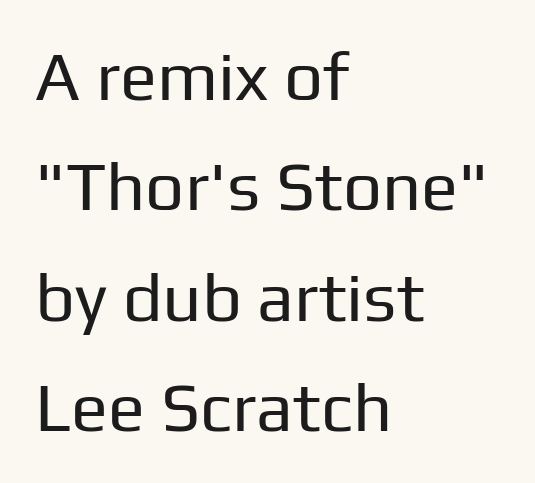
Q: Is the text bold? A: No.
Q: Is the text italic (slanted)? A: No, it is upright.
Q: Is the typeface a serif or a sans-serif typeface? A: Sans-serif.
Q: Is the text underlined? A: No.
Q: How is the paragraph aligned? A: Left-aligned.
Q: Is the spacing between letters normal or unusually wide? A: Normal.
Q: Is the spacing between lines tight, normal or loose? A: Normal.
Q: Width (condensed, normal, or wide)? A: Normal.
Q: Stroke contrast? A: Low.
Q: x-height? A: Medium.
Q: Monospaced? A: No.
